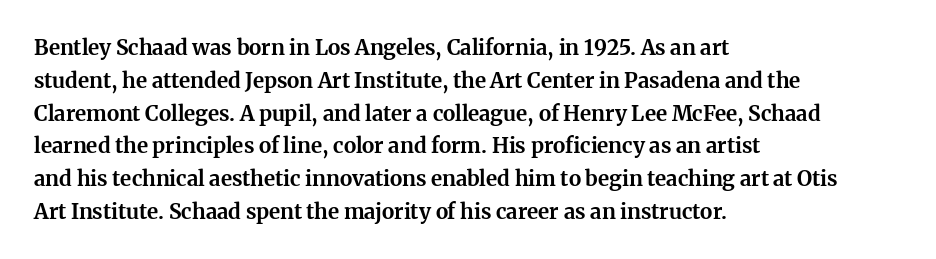
Q: Is the text bold? A: Yes.
Q: Is the text italic (slanted)? A: No, it is upright.
Q: Is the text underlined? A: No.
Q: How is the paragraph aligned? A: Left-aligned.
Q: Is the spacing between letters normal or unusually wide? A: Normal.
Q: Is the spacing between lines tight, normal or loose? A: Normal.
